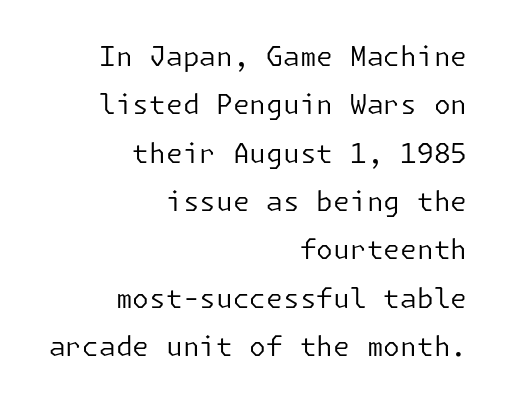
{"italic": "no", "bold": "no", "underline": "no", "align": "right", "line_spacing_ratio": 1.79, "letter_spacing": "normal", "letter_spacing_em": 0.0, "glyph_px": 27}
